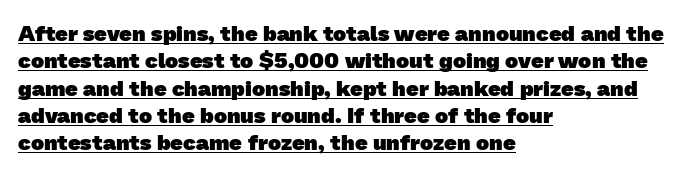
The image shows 22 px bold type; set left-aligned, line spacing 1.24x, normal letter spacing, underlined.
